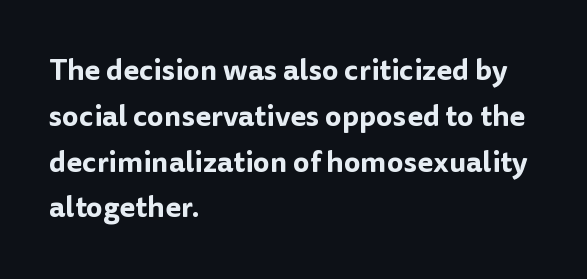
Typographically, this falls in the sans-serif category. Nobody touched the tracking dial on this one. These lines are set flush left with a ragged right edge. The specimen omits any rule beneath the text block's lines.
